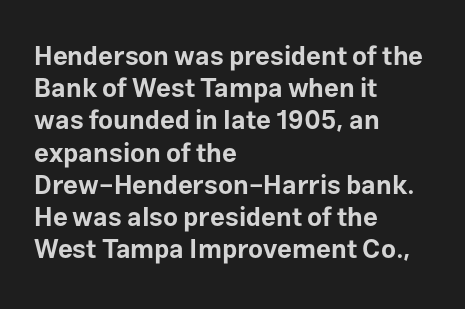
{"italic": "no", "bold": "yes", "underline": "no", "align": "left", "line_spacing_ratio": 1.24, "letter_spacing": "normal", "letter_spacing_em": 0.0, "glyph_px": 26}
